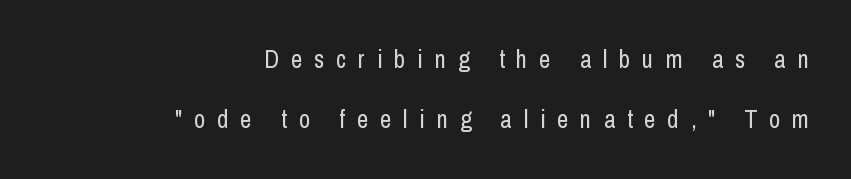
The image shows 25 px text type, upright; set right-aligned, loose line spacing (2.42x), unusually wide letter spacing (+0.47 em), not underlined.
